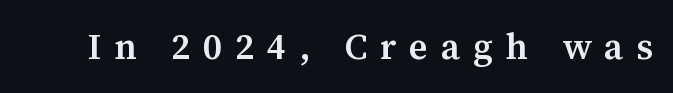
The image shows 36 px semibold serif type, upright; set unusually wide letter spacing (+0.36 em), not underlined; medium stroke contrast and a medium x-height.
